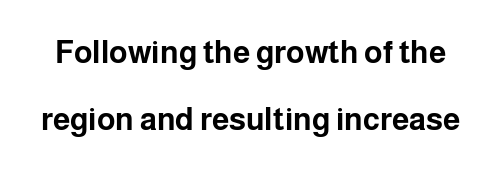
Q: Is the text bold? A: Yes.
Q: Is the text italic (slanted)? A: No, it is upright.
Q: Is the typeface a serif or a sans-serif typeface? A: Sans-serif.
Q: Is the text underlined? A: No.
Q: Is the spacing between letters normal or unusually wide? A: Normal.
Q: Is the spacing between lines tight, normal or loose? A: Loose.
Q: Width (condensed, normal, or wide)? A: Normal.
Q: Stroke contrast? A: Low.
Q: x-height? A: Medium.
Q: Monospaced? A: No.
